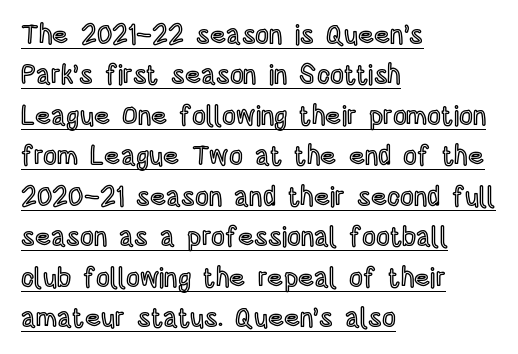
Q: Is the text italic (slanted)? A: No, it is upright.
Q: Is the text underlined? A: Yes.
Q: How is the paragraph aligned? A: Left-aligned.
Q: Is the spacing between letters normal or unusually wide? A: Normal.
Q: Is the spacing between lines tight, normal or loose? A: Normal.
